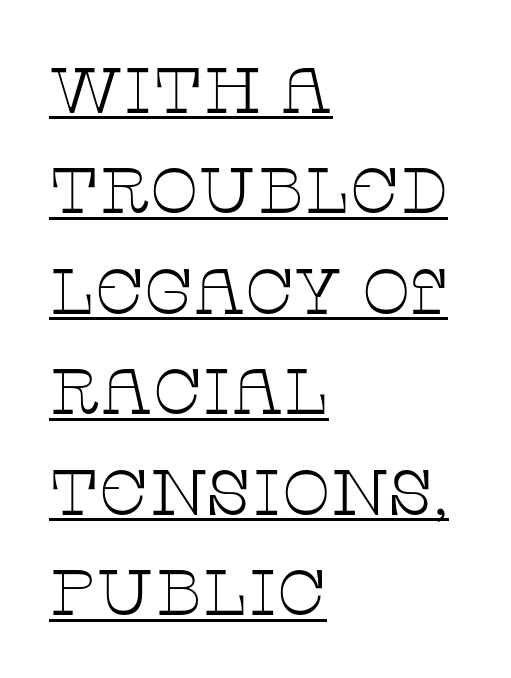
Q: Is the text bold? A: No.
Q: Is the text italic (slanted)? A: No, it is upright.
Q: Is the typeface a serif or a sans-serif typeface? A: Serif.
Q: Is the text underlined? A: Yes.
Q: How is the paragraph aligned? A: Left-aligned.
Q: Is the spacing between letters normal or unusually wide? A: Normal.
Q: Is the spacing between lines tight, normal or loose? A: Normal.
Q: Width (condensed, normal, or wide)? A: Wide.
Q: Stroke contrast? A: Low.
Q: x-height? A: Large.
Q: Monospaced? A: No.
